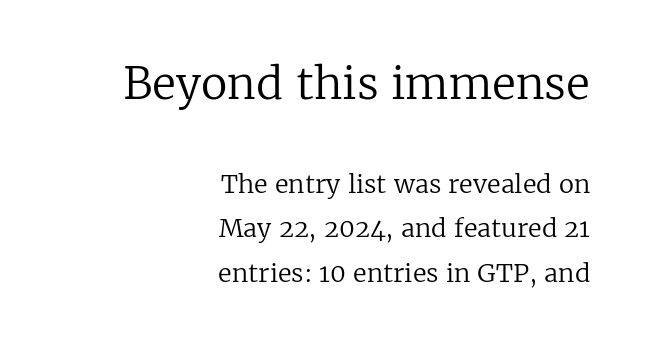
No heavy texture on the line: the type isn't bold. A roman cut, with each character standing at attention. Stroke terminals: seriffed. The composition opens big and finishes small.
